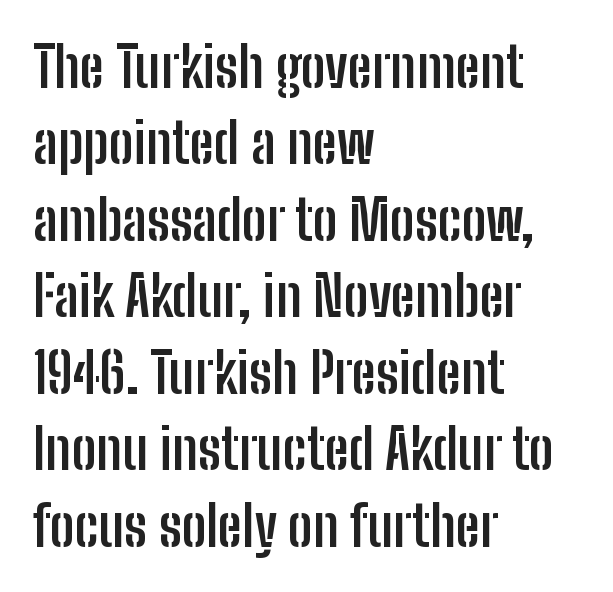
The image shows 55 px semibold, condensed sans-serif type, upright; set left-aligned, normal line spacing (1.39x), normal letter spacing, not underlined; low stroke contrast and a medium x-height.
